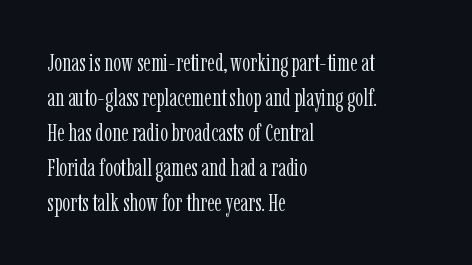
Nobody drew a line under any word here. The passage is arranged the way most books set body copy — flush left. Is the stroke heavy? The answer is a plain regular-or-lighter. Nobody touched the tracking dial on this one. A roman cut, with each character standing at attention. The space between consecutive lines is moderate.
